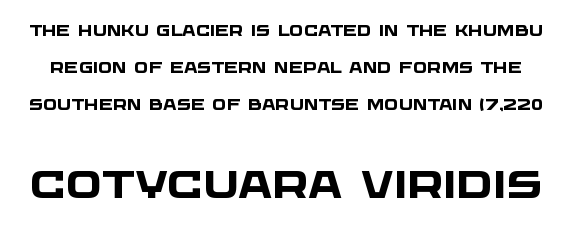
Q: Is the text bold? A: Yes.
Q: Is the typeface a serif or a sans-serif typeface? A: Sans-serif.
Q: Is the text underlined? A: No.
Q: Is the spacing between letters normal or unusually wide? A: Normal.
Q: Is the spacing between lines tight, normal or loose? A: Loose.
Q: Which block of text is set in a larger size, the first (top) or the second (bottom)? A: The second (bottom) one.
Q: Width (condensed, normal, or wide)? A: Wide.
Q: Stroke contrast? A: Low.
Q: x-height? A: Large.
Q: Monospaced? A: No.
